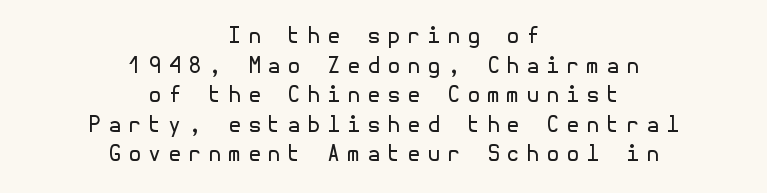
Heft: none added — not bold. Notice how the passage keeps no hard edge, just a central spine. The specimen reads as upright at a glance. How are the letters spaced? Widely, with obvious added tracking. Evenly set lines give the paragraph a standard silhouette.
